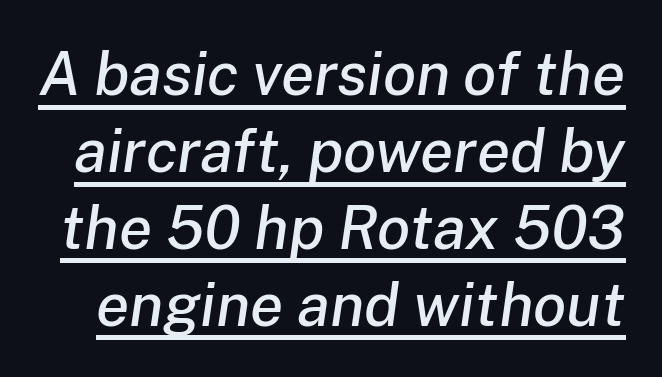
{"italic": "yes", "lean": "right", "slant_degrees": 8, "width": "normal", "stroke_contrast": "low", "x_height": "medium", "monospaced": "no", "underline": "yes", "line_spacing": "normal", "line_spacing_ratio": 1.26, "letter_spacing": "normal", "letter_spacing_em": 0.0, "glyph_px": 61}
